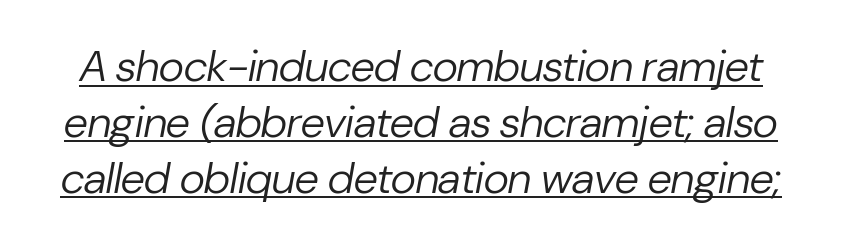
Q: Is the text bold? A: No.
Q: Is the text italic (slanted)? A: Yes, it leans right by about 10 degrees.
Q: Is the text underlined? A: Yes.
Q: Is the spacing between letters normal or unusually wide? A: Normal.
Q: Is the spacing between lines tight, normal or loose? A: Normal.
Q: Width (condensed, normal, or wide)? A: Normal.
Q: Stroke contrast? A: Low.
Q: x-height? A: Medium.
Q: Monospaced? A: No.
